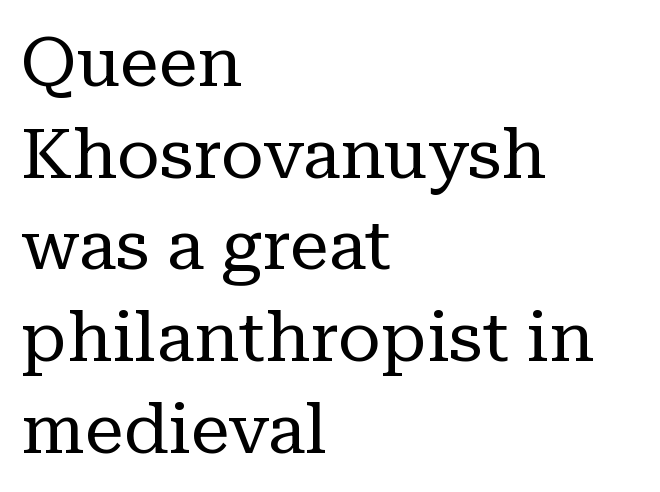
The image shows 70 px regular-weight serif type, upright; set left-aligned, normal line spacing (1.31x), normal letter spacing, not underlined; low stroke contrast and a medium x-height.
